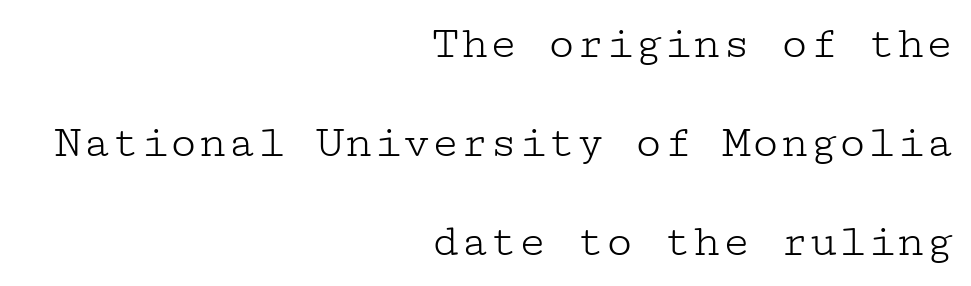
{"serif": "yes", "italic": "no", "bold": "no", "weight": "light", "width": "wide", "stroke_contrast": "low", "x_height": "medium", "underline": "no", "align": "right", "line_spacing": "loose", "line_spacing_ratio": 2.06, "letter_spacing": "normal", "letter_spacing_em": 0.0, "glyph_px": 48}
